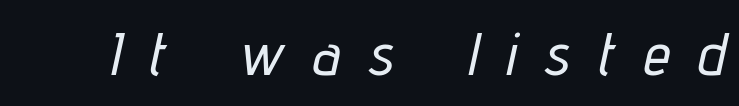
{"italic": "yes", "lean": "right", "slant_degrees": 12, "width": "condensed", "stroke_contrast": "low", "x_height": "medium", "monospaced": "no", "underline": "no", "letter_spacing": "wide", "letter_spacing_em": 0.47, "glyph_px": 61}
